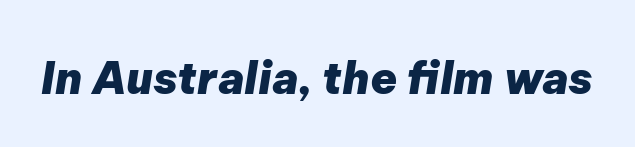
Set as a true bold cut, around the 700 mark. Proportional: the letters do not fall into vertical columns. Beneath every word, the page is bare. A typesetter would call this zero additional tracking.
